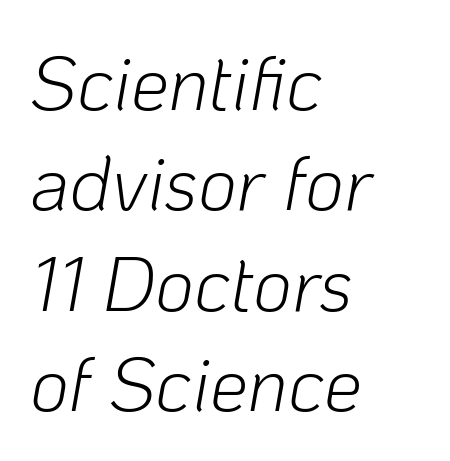
{"italic": "yes", "lean": "right", "slant_degrees": 10, "bold": "no", "weight": "light", "width": "normal", "stroke_contrast": "low", "x_height": "medium", "monospaced": "no", "underline": "no", "align": "left", "line_spacing": "normal", "line_spacing_ratio": 1.32, "letter_spacing": "normal", "letter_spacing_em": 0.0, "glyph_px": 76}
